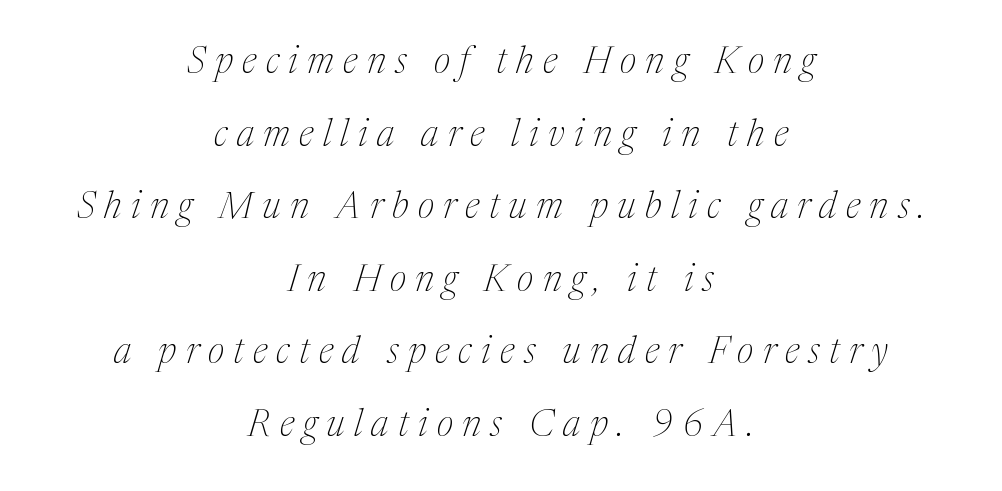
The image shows 37 px thin serif type, italic (leaning right); set centered, loose line spacing (1.96x), unusually wide letter spacing (+0.25 em), not underlined; medium stroke contrast and a medium x-height.
